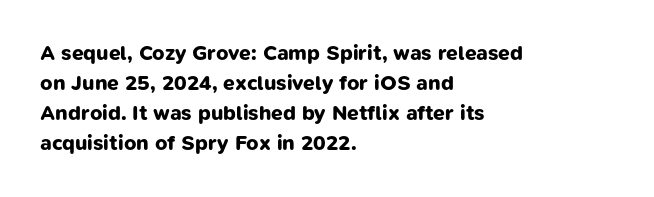
Vertical spacing — default. Strokes here are thick enough to call this a true bold. A typesetter would call this zero additional tracking. The glyphs are unaccompanied by any horizontal stroke below them.
